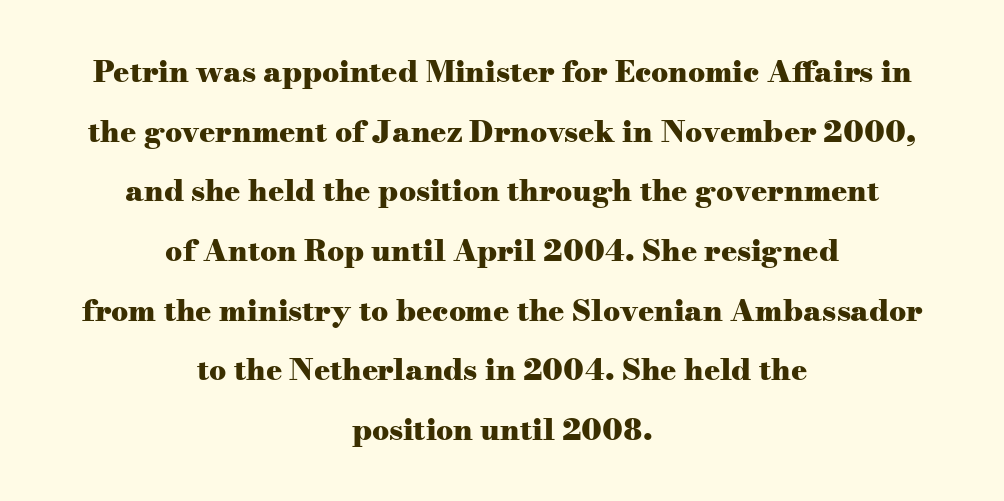
The image shows 30 px heavy, wide serif type, upright; set centered, loose line spacing (1.99x), normal letter spacing, not underlined; medium stroke contrast and a small x-height.
